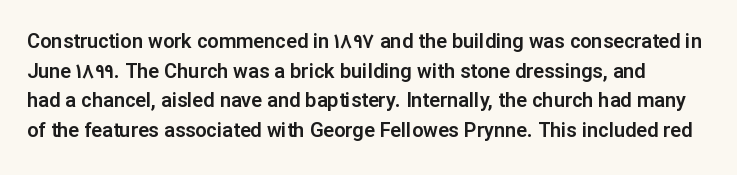
{"italic": "no", "underline": "no", "line_spacing": "normal", "line_spacing_ratio": 1.48, "letter_spacing": "normal", "letter_spacing_em": 0.0, "glyph_px": 20}
